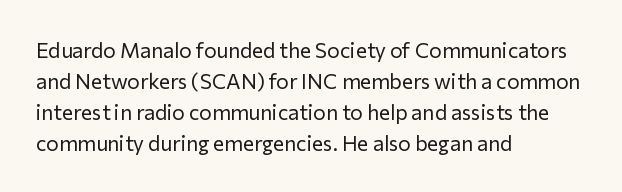
If you drew a line through each stem, it would be perfectly vertical. Leftover space on each line is placed entirely after the last word. The vertical gap from one line to the next is medium. The specimen omits any rule beneath the text block's lines.
